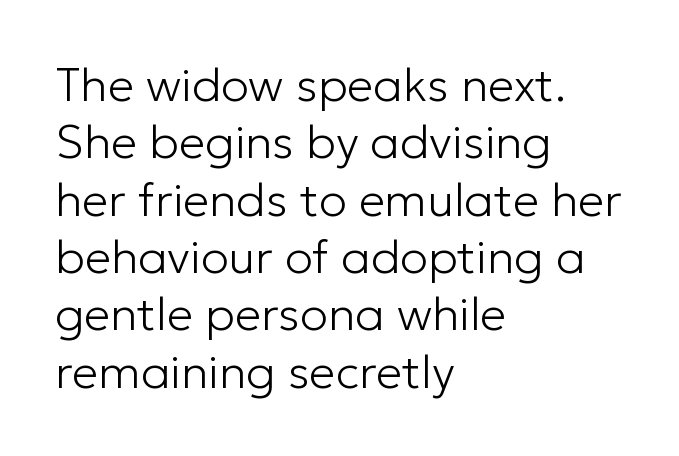
You could not count columns in this text — the font is proportionally spaced. Caption: standard tracking, unaltered. Italic: no, the glyphs are upright roman. Each line starts at the same left margin while the right side varies. The glyphs are unaccompanied by any horizontal stroke below them. The type family on display is of the sans-serif kind.
